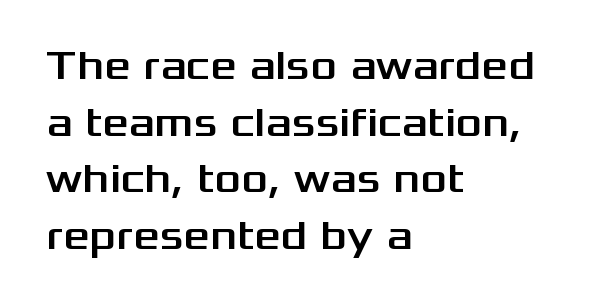
Q: Is the text italic (slanted)? A: No, it is upright.
Q: Is the typeface a serif or a sans-serif typeface? A: Sans-serif.
Q: Is the text underlined? A: No.
Q: How is the paragraph aligned? A: Left-aligned.
Q: Is the spacing between letters normal or unusually wide? A: Normal.
Q: Is the spacing between lines tight, normal or loose? A: Normal.
Q: Width (condensed, normal, or wide)? A: Wide.
Q: Stroke contrast? A: Medium.
Q: x-height? A: Medium.
Q: Monospaced? A: No.
